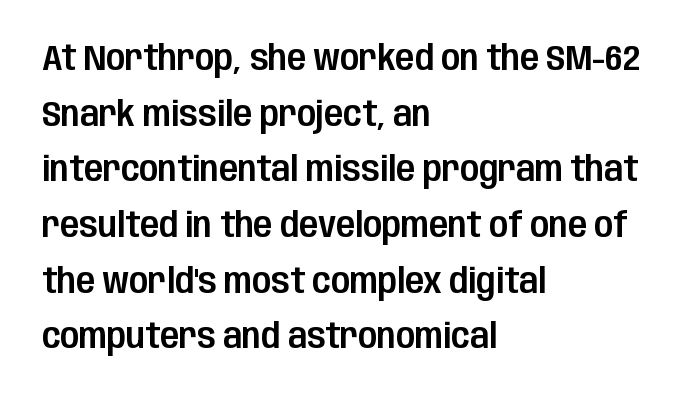
Between one letter and the next there's only the usual sliver of space. In terms of letterform style, serifs are entirely absent. The compositor pushed each line to the left boundary. If you drew a line through each stem, it would be perfectly vertical. Evenly set lines give the paragraph a standard silhouette. Descenders hang freely into open space.
